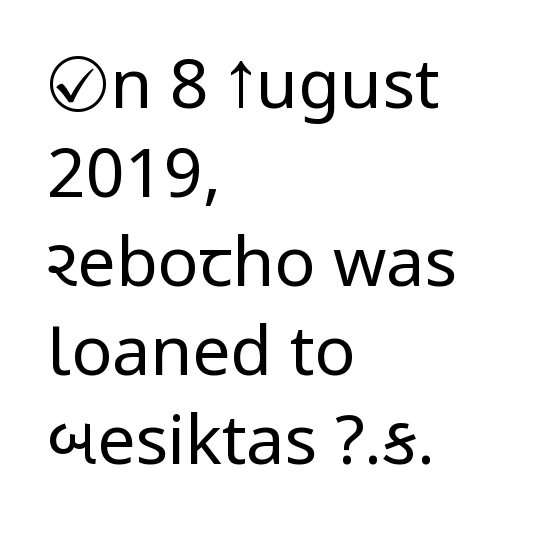
The image shows 68 px regular-weight, condensed sans-serif type, upright; set left-aligned, normal line spacing (1.31x), normal letter spacing, not underlined; low stroke contrast.
